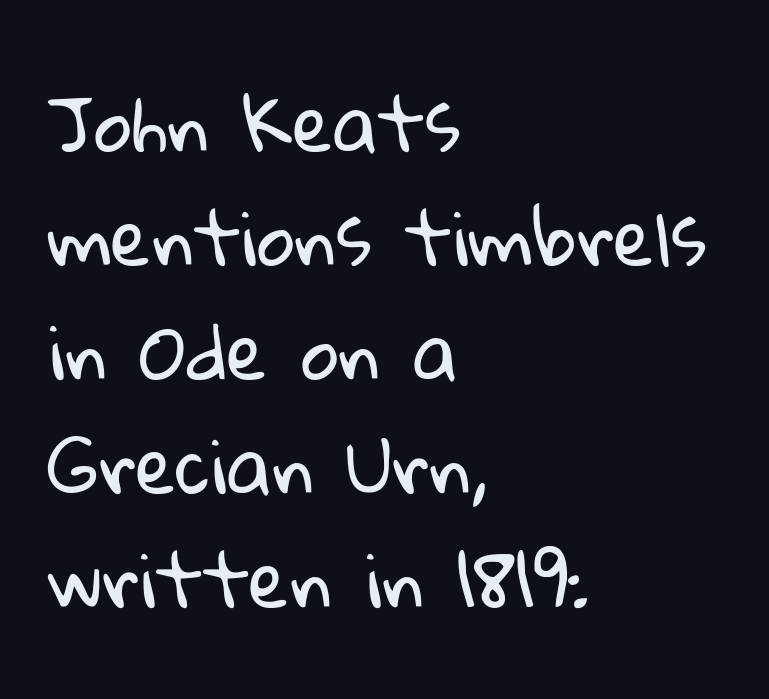
Do the characters align in a grid? No, the font is proportional. The lines in this sample share a left origin and differ only in where they stop. The letters sit at their default tracking, neither squeezed nor spread. Beneath every word, the page is bare. Baseline-to-baseline distance is the conventional proportion of letter height. The face used here is a sans, in the tradition of grotesques and geometrics.
